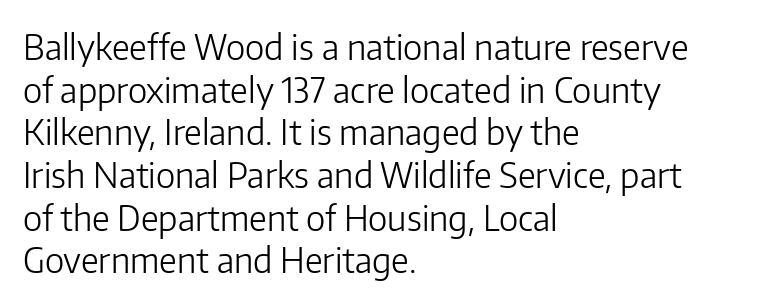
Visually the block forms a straight wall on the left and a jagged coastline on the right. The passage shown is typed in a proportional face where columns would drift. The strip under each line holds only bare page. The characters are drawn with everyday or finer stroke widths. The typography opts for an upright posture over an oblique one.
